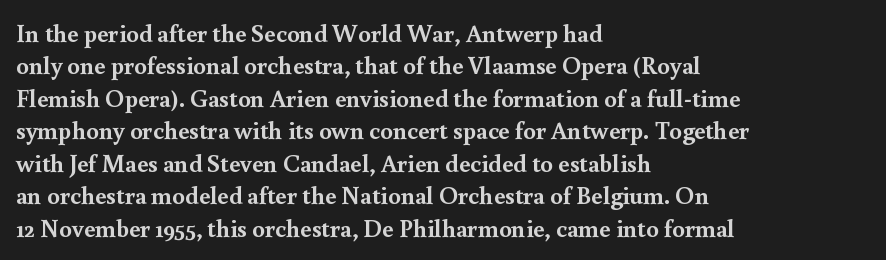
{"italic": "no", "bold": "yes", "underline": "no", "align": "left", "line_spacing": "normal", "line_spacing_ratio": 1.3, "letter_spacing": "normal", "letter_spacing_em": 0.0, "glyph_px": 25}
